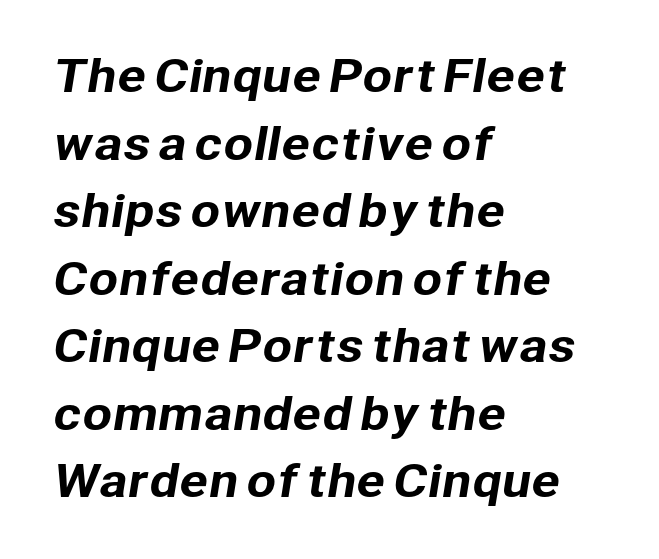
Horizontally, the lines are justified to the leading edge only. A typesetter would call this leading conventional body-copy spacing. The baseline area is clear. Spacing between characters is what you'd get straight out of the box. The passage shown is typed in a proportional face where columns would drift.
